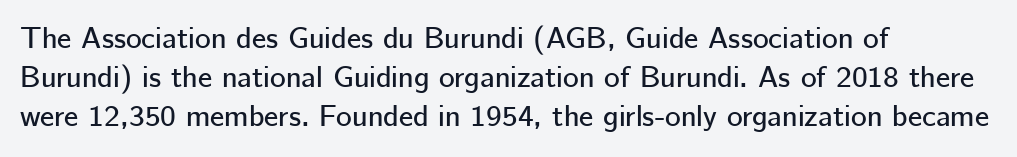
Q: Is the text italic (slanted)? A: No, it is upright.
Q: Is the typeface a serif or a sans-serif typeface? A: Sans-serif.
Q: Is the text underlined? A: No.
Q: How is the paragraph aligned? A: Left-aligned.
Q: Is the spacing between letters normal or unusually wide? A: Normal.
Q: Is the spacing between lines tight, normal or loose? A: Normal.
Q: Width (condensed, normal, or wide)? A: Normal.
Q: Stroke contrast? A: Low.
Q: x-height? A: Medium.
Q: Monospaced? A: No.
